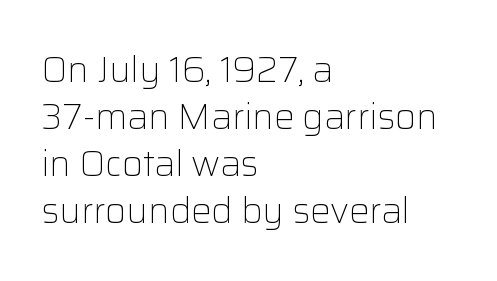
Q: Is the text bold? A: No.
Q: Is the text italic (slanted)? A: No, it is upright.
Q: Is the typeface a serif or a sans-serif typeface? A: Sans-serif.
Q: Is the text underlined? A: No.
Q: How is the paragraph aligned? A: Left-aligned.
Q: Is the spacing between letters normal or unusually wide? A: Normal.
Q: Is the spacing between lines tight, normal or loose? A: Normal.
Q: Width (condensed, normal, or wide)? A: Normal.
Q: Stroke contrast? A: Low.
Q: x-height? A: Medium.
Q: Monospaced? A: No.
